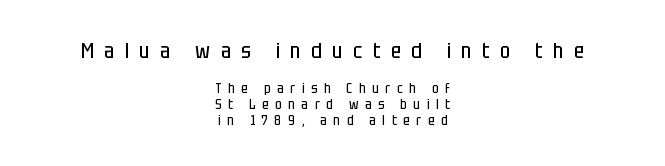
Is the letter spacing exaggerated? Yes — the characters are pushed far apart. Each stroke keeps to a modest, everyday thickness or less. Lines of text with bare space underneath. The text block is weighted toward neither margin, spreading evenly from the middle. This layout puts the oversized block above and the modest block below.
